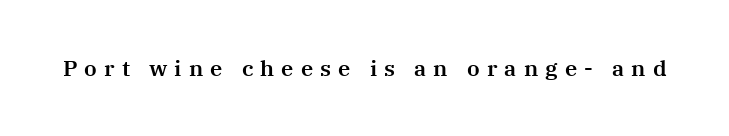
The image shows 22 px text type, upright; set unusually wide letter spacing (+0.32 em), not underlined.
